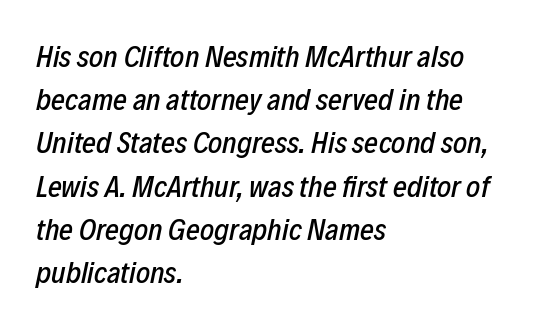
The image shows 30 px condensed type, italic (leaning right); set left-aligned, normal line spacing (1.44x), normal letter spacing, not underlined; low stroke contrast and a medium x-height.
